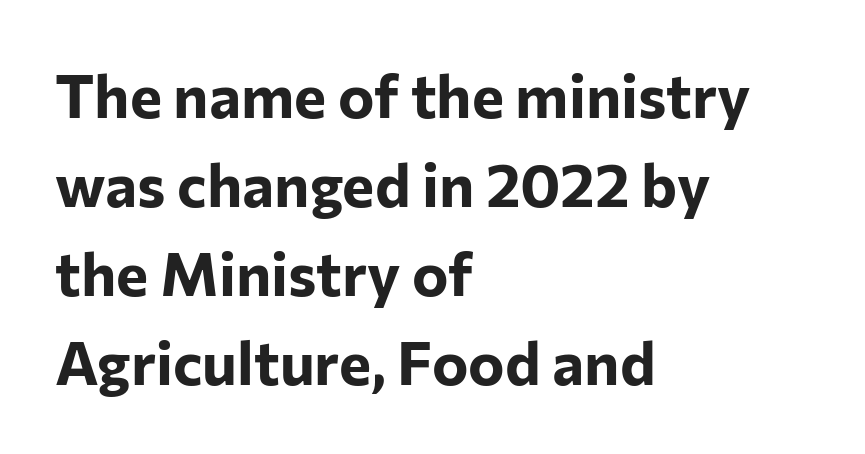
Q: Is the text bold? A: Yes.
Q: Is the text italic (slanted)? A: No, it is upright.
Q: Is the typeface a serif or a sans-serif typeface? A: Sans-serif.
Q: Is the text underlined? A: No.
Q: How is the paragraph aligned? A: Left-aligned.
Q: Is the spacing between letters normal or unusually wide? A: Normal.
Q: Is the spacing between lines tight, normal or loose? A: Normal.
Q: Width (condensed, normal, or wide)? A: Normal.
Q: Stroke contrast? A: Low.
Q: x-height? A: Medium.
Q: Monospaced? A: No.
